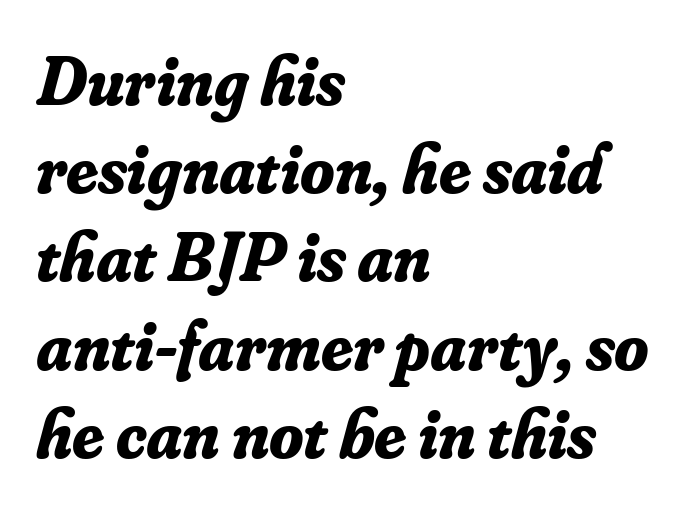
The image shows 70 px bold serif type, italic (leaning right); set left-aligned, normal line spacing (1.26x), normal letter spacing, not underlined; low stroke contrast and a small x-height.
